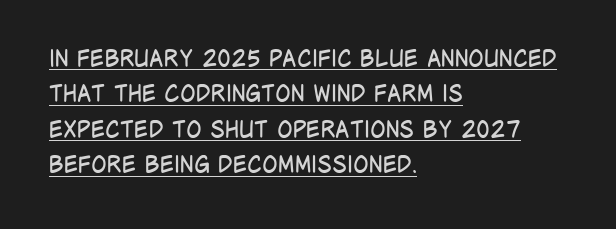
Q: Is the text bold? A: No.
Q: Is the text italic (slanted)? A: No, it is upright.
Q: Is the text underlined? A: Yes.
Q: How is the paragraph aligned? A: Left-aligned.
Q: Is the spacing between letters normal or unusually wide? A: Normal.
Q: Is the spacing between lines tight, normal or loose? A: Normal.
